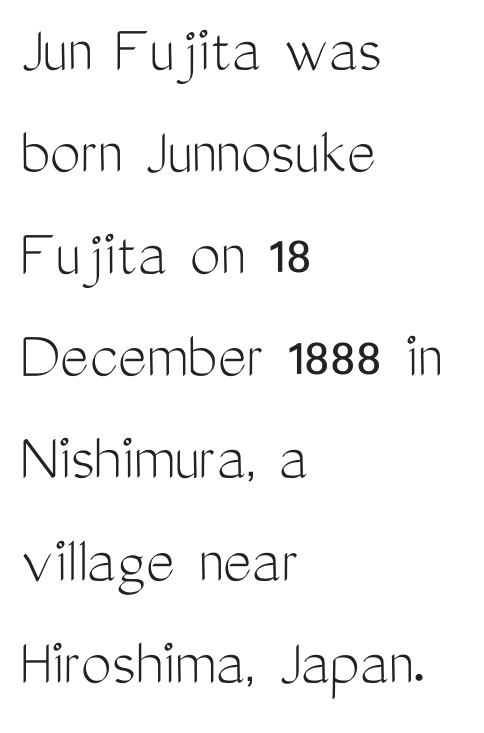
Typeset ragged right — the left edge is the straight one. These lines were composed using upright roman letters. Each new line begins a customary step beneath the previous one. Each letter keeps its own natural width here, so spacing adapts to shape. Underline: absent. The letterforms sit at book weight or below.
